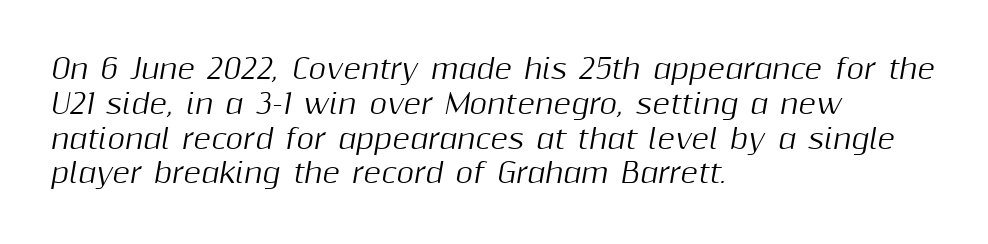
The image shows 27 px text type, italic (leaning right); set left-aligned, normal line spacing (1.29x), normal letter spacing, not underlined.
